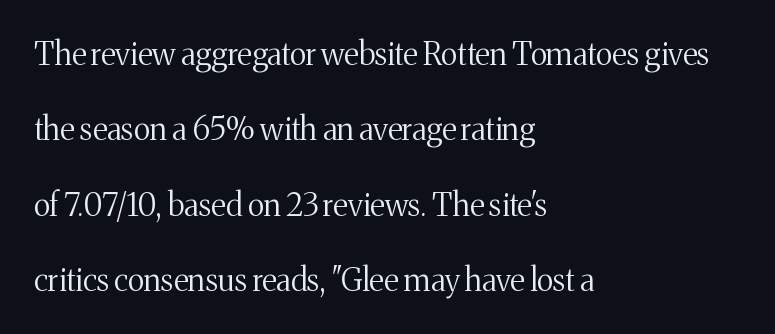
The rendering keeps characters at their native spacing. Just letters on the line, the space beneath them empty. The passage shown is typed in a proportional face where columns would drift. This sample uses an upright cut, with every glyph sitting square on the baseline. Quick note: interline space is abundant. The letters carry serifs — small finishing strokes at the ends of their stems.
